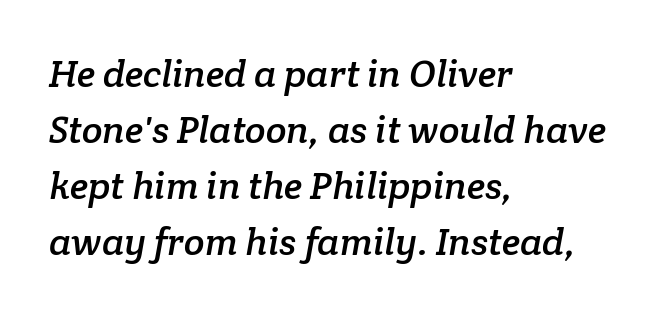
Plain, unruled lines of type. The paragraph has a hard left edge and a soft right edge. The typeface chosen for these lines features serifs. The horizontal fit of the characters is conventional and even. Here the designer chose a conventional face with non-uniform glyph widths.
